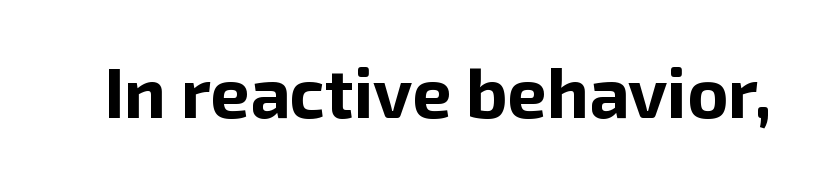
Q: Is the text bold? A: Yes.
Q: Is the text italic (slanted)? A: No, it is upright.
Q: Is the typeface a serif or a sans-serif typeface? A: Sans-serif.
Q: Is the text underlined? A: No.
Q: Is the spacing between letters normal or unusually wide? A: Normal.
Q: Width (condensed, normal, or wide)? A: Normal.
Q: Stroke contrast? A: Low.
Q: x-height? A: Medium.
Q: Monospaced? A: No.
